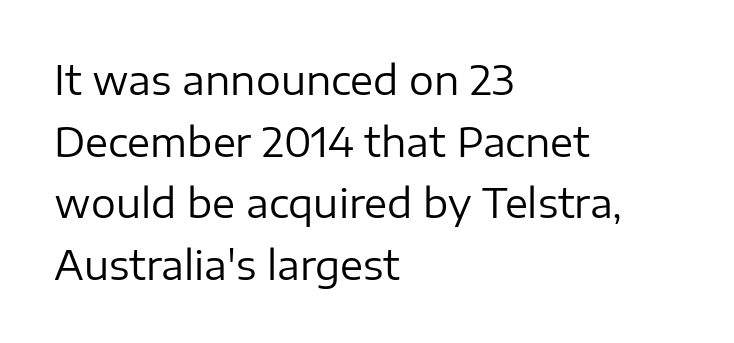
Q: Is the text bold? A: No.
Q: Is the text italic (slanted)? A: No, it is upright.
Q: Is the typeface a serif or a sans-serif typeface? A: Sans-serif.
Q: Is the text underlined? A: No.
Q: How is the paragraph aligned? A: Left-aligned.
Q: Is the spacing between letters normal or unusually wide? A: Normal.
Q: Is the spacing between lines tight, normal or loose? A: Normal.
Q: Width (condensed, normal, or wide)? A: Normal.
Q: Stroke contrast? A: Low.
Q: x-height? A: Medium.
Q: Monospaced? A: No.
